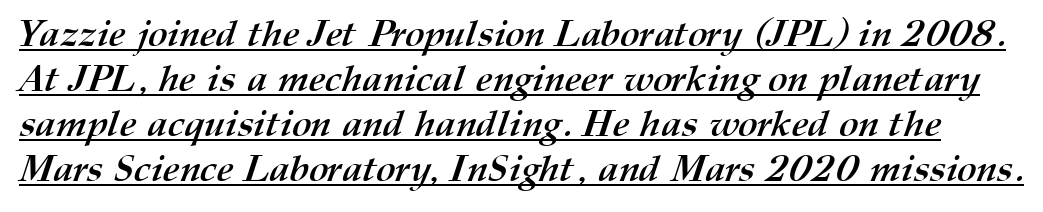
{"bold": "yes", "weight": "semibold", "width": "normal", "stroke_contrast": "medium", "x_height": "medium", "monospaced": "no", "underline": "yes", "line_spacing_ratio": 1.22, "letter_spacing": "normal", "letter_spacing_em": 0.0, "glyph_px": 37}
